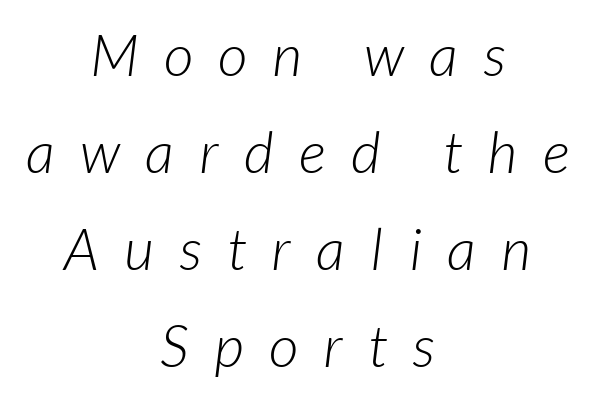
The typesetting does not lean heavy: it is not bold. Each row of text sits above clean, open space. Regular leading. The rendering uses natural spacing where letterforms have individual widths.
